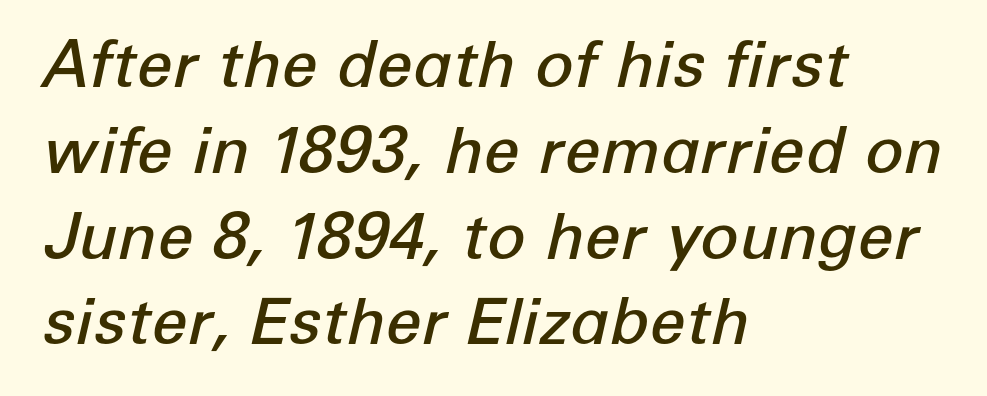
Quick note: interline space is typical. These lines stack with their left ends in a neat column. Honestly, the letter spacing is just normal — you wouldn't notice it. Weight check: semibold — heavier than regular, not quite bold. You can tell it's italic because the verticals aren't actually vertical. The face used here is proportionally spaced, like ordinary book or web type.
